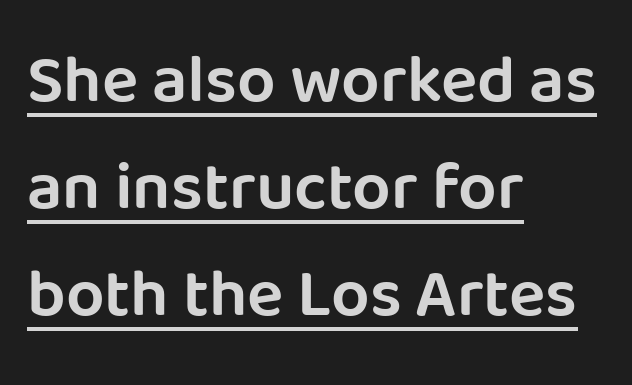
This is the regular roman posture of the typeface. Compared with undecorated copy, this sample adds a rule below the words. Typesetter's note: demi weight, one step under bold. The letters sit at their default tracking, neither squeezed nor spread. The glyphs in this specimen are sans serif. A typesetter would call this leading conventional body-copy spacing.
